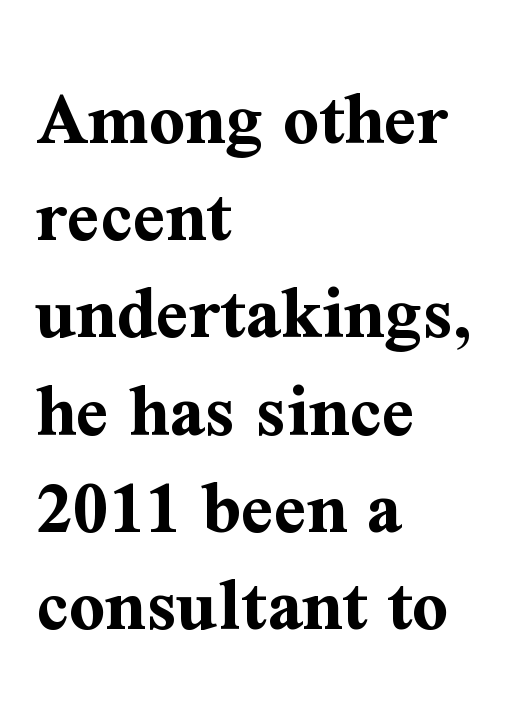
The image shows 79 px bold serif type, upright; set left-aligned, line spacing 1.23x, normal letter spacing, not underlined; medium stroke contrast and a medium x-height.
